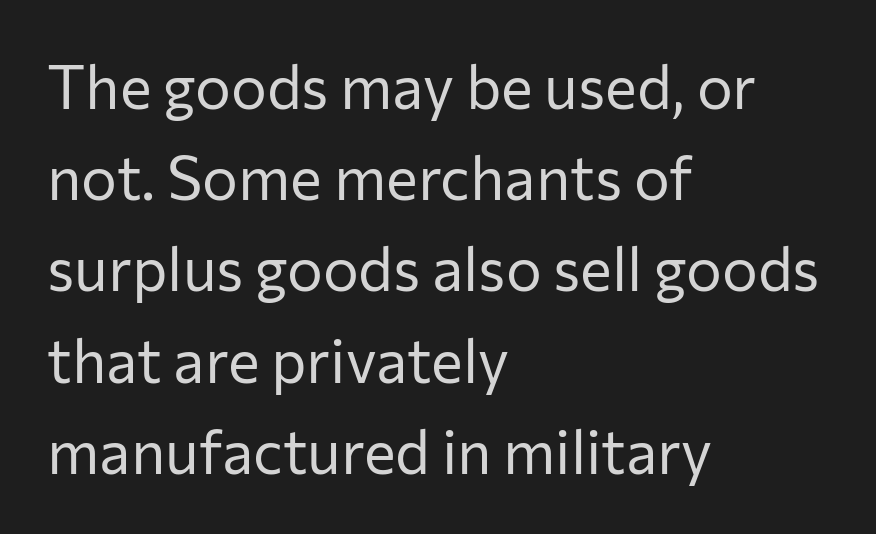
Left-aligned paragraph, ragged on the right. This rendering leaves character spacing at its baseline value. Letters have the restrained weight of plain body copy at most. Designer's note — italics off, roman on. Look at the bottom of the vertical strokes: they stop flat, with no serifs.
